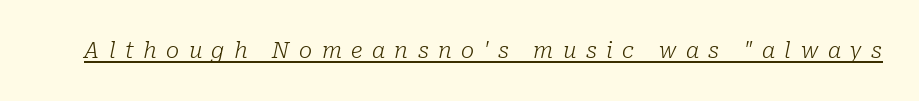
A quiet, ordinary-to-light weight characterises the typeface. Yep, that's italic — everything's leaning. How are the letters spaced? Widely, with obvious added tracking. Descenders here cross a horizontal rule under the line.
